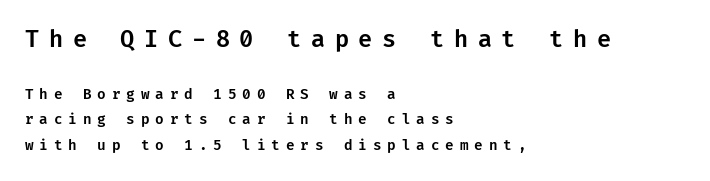
{"italic": "no", "underline": "no", "align": "left", "line_spacing_ratio": 1.84, "letter_spacing": "wide", "letter_spacing_em": 0.42, "larger_block": "first", "size_ratio": 1.64, "glyph_px": 23}
